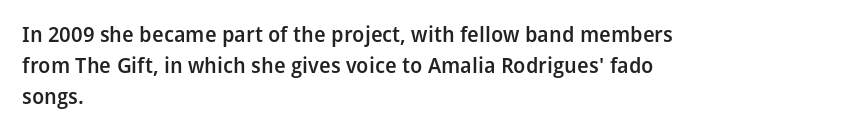
{"italic": "no", "bold": "semi", "underline": "no", "align": "left", "line_spacing": "normal", "line_spacing_ratio": 1.48, "letter_spacing": "normal", "letter_spacing_em": 0.0, "glyph_px": 21}
